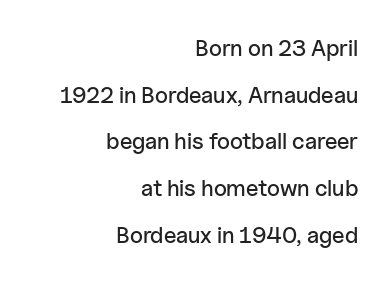
Short and long lines alike share a common ending point at right. Words appear dense and cohesive because spacing is normal. Ordinary non-slanted type is in use. Descenders are the only things crossing below the line.
